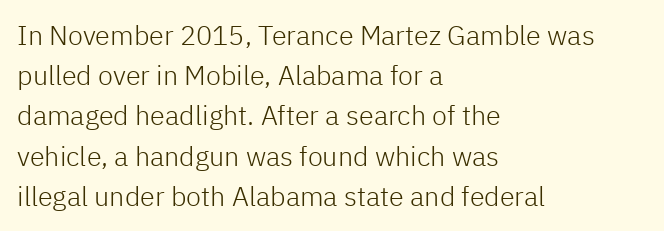
The image shows 27 px text type, upright; set left-aligned, normal line spacing (1.49x), normal letter spacing, not underlined.
